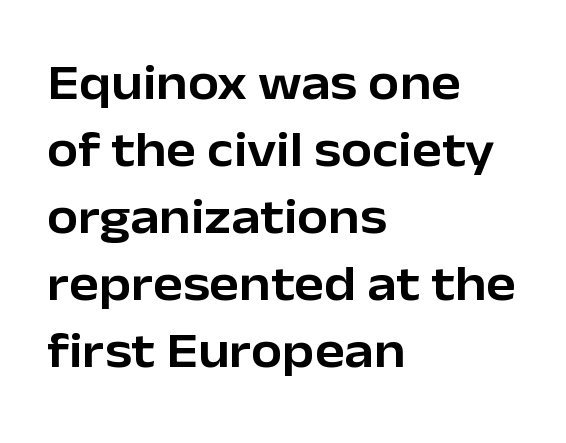
This sample keeps an unexceptional amount of space between lines. Every character sits straight up, as roman type does. Observe the absence of serifs on each vertical stroke in this sample. If you drew a ruler down the left edge, every line would touch it. Each row of text sits above clean, open space. Character widths vary here, with narrow letters taking less room than wide ones.
